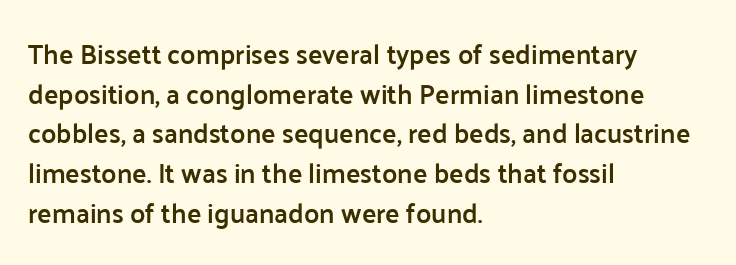
Q: Is the text bold? A: Semi-bold.
Q: Is the text italic (slanted)? A: No, it is upright.
Q: Is the text underlined? A: No.
Q: How is the paragraph aligned? A: Left-aligned.
Q: Is the spacing between letters normal or unusually wide? A: Normal.
Q: Is the spacing between lines tight, normal or loose? A: Normal.
